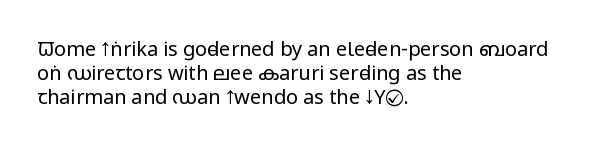
{"italic": "no", "bold": "no", "underline": "no", "align": "left", "line_spacing_ratio": 1.21, "letter_spacing": "normal", "letter_spacing_em": 0.0, "glyph_px": 20}
